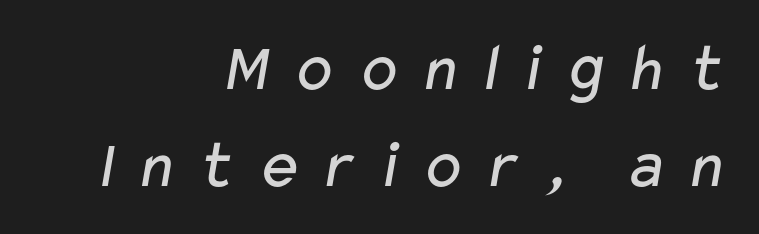
Q: Is the text bold? A: No.
Q: Is the typeface a serif or a sans-serif typeface? A: Sans-serif.
Q: Is the text underlined? A: No.
Q: How is the paragraph aligned? A: Right-aligned.
Q: Is the spacing between letters normal or unusually wide? A: Unusually wide.
Q: Is the spacing between lines tight, normal or loose? A: Normal.
Q: Width (condensed, normal, or wide)? A: Wide.
Q: Stroke contrast? A: Low.
Q: x-height? A: Medium.
Q: Monospaced? A: No.
